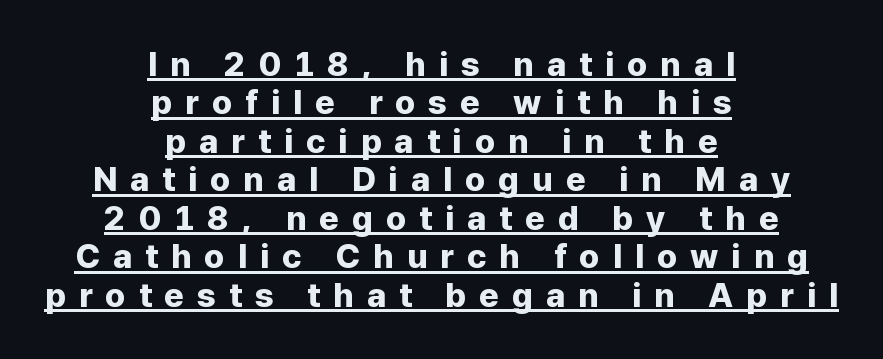
A roman cut, with each character standing at attention. In designer terms, the underline attribute is active on this setting. What's the leading like? Squeezed, with rows nearly overlapping. Examine the stroke ends and you'll find no serifs. Looks like regular typesetting: each glyph gets only the width it needs. The paragraph has two soft edges and a firm central axis.
